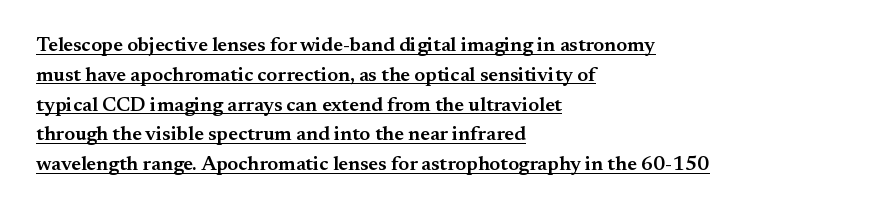
{"italic": "no", "bold": "semi", "underline": "yes", "align": "left", "line_spacing": "normal", "line_spacing_ratio": 1.49, "letter_spacing": "normal", "letter_spacing_em": 0.0, "glyph_px": 20}
